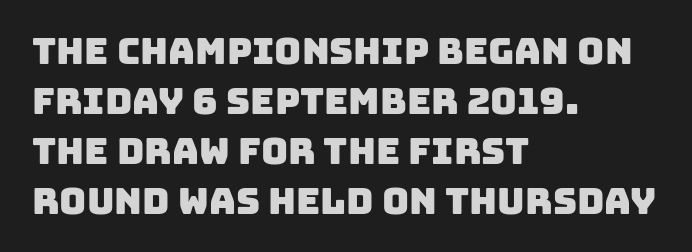
{"serif": "no", "width": "normal", "stroke_contrast": "low", "x_height": "large", "monospaced": "no", "underline": "no", "align": "left", "line_spacing": "normal", "line_spacing_ratio": 1.35, "letter_spacing": "normal", "letter_spacing_em": 0.0, "glyph_px": 37}
